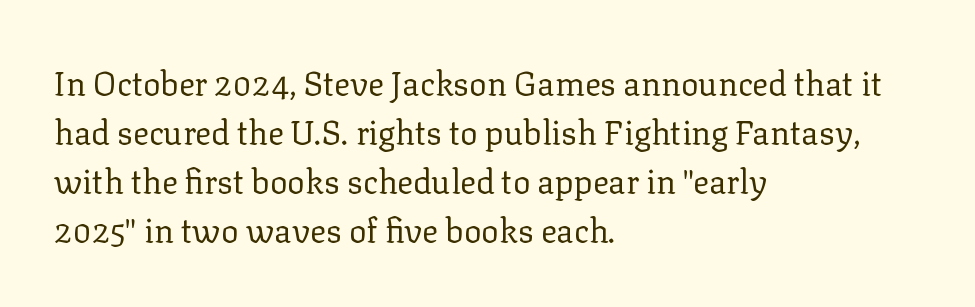
Does extra space separate the letters? No, they use regular spacing. The line-height multiplier appears to be the usual default. The weight would be labelled regular, book, light, or lighter still. Small tapered or slab feet sit at the stroke ends, so this counts as serif. Unmarked baselines from the first word to the last. The letters stand upright; this is a roman face.
